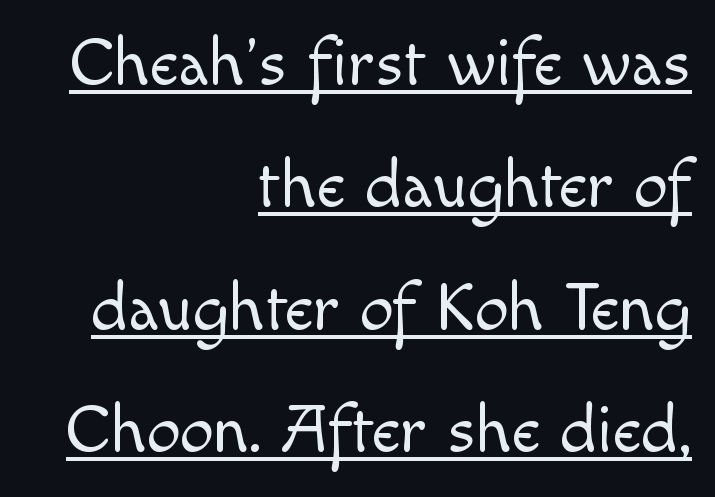
Q: Is the text bold? A: No.
Q: Is the text italic (slanted)? A: No, it is upright.
Q: Is the typeface a serif or a sans-serif typeface? A: Sans-serif.
Q: Is the text underlined? A: Yes.
Q: How is the paragraph aligned? A: Right-aligned.
Q: Is the spacing between letters normal or unusually wide? A: Normal.
Q: Width (condensed, normal, or wide)? A: Normal.
Q: x-height? A: Small.
Q: Monospaced? A: No.
